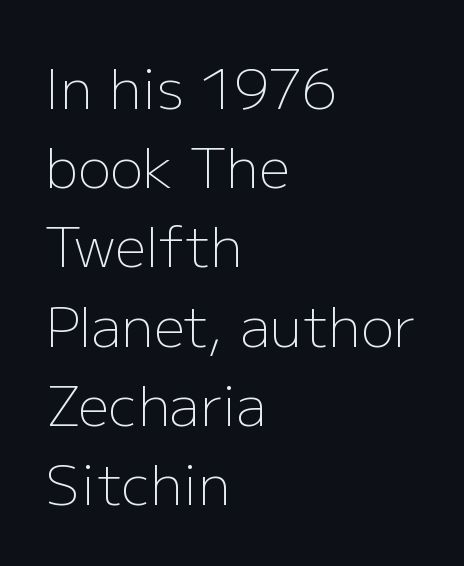
{"serif": "no", "italic": "no", "bold": "no", "weight": "light", "width": "normal", "stroke_contrast": "low", "x_height": "medium", "monospaced": "no", "underline": "no", "align": "left", "line_spacing": "normal", "line_spacing_ratio": 1.44, "letter_spacing": "normal", "letter_spacing_em": 0.0, "glyph_px": 55}
